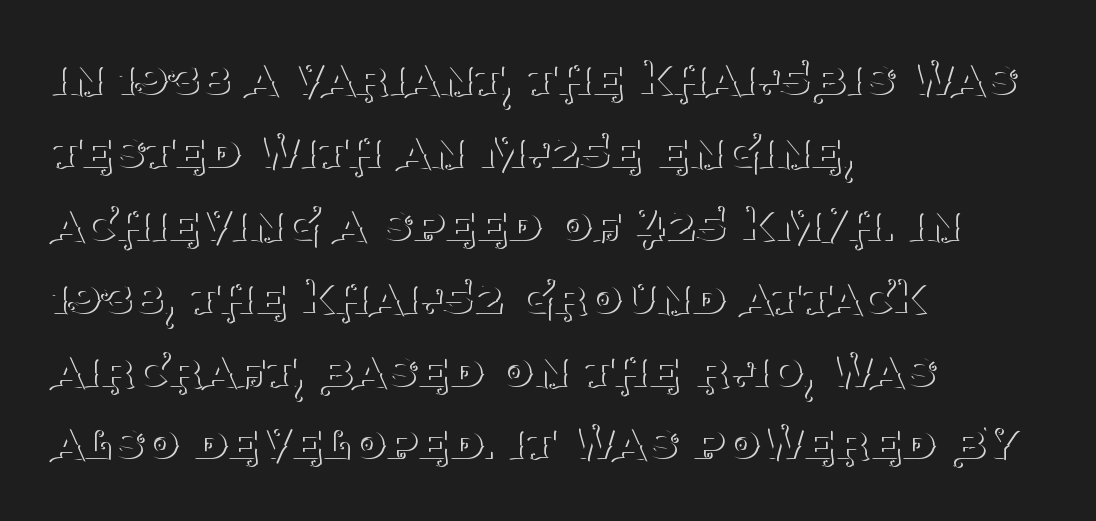
Default kerning and tracking; the words read as compact shapes. Short and long lines alike share a common starting point at left. This sample uses an upright cut, with every glyph sitting square on the baseline. Is there much room between lines? A standard amount, neither cramped nor airy. Do the characters align in a grid? No, the font is proportional.
